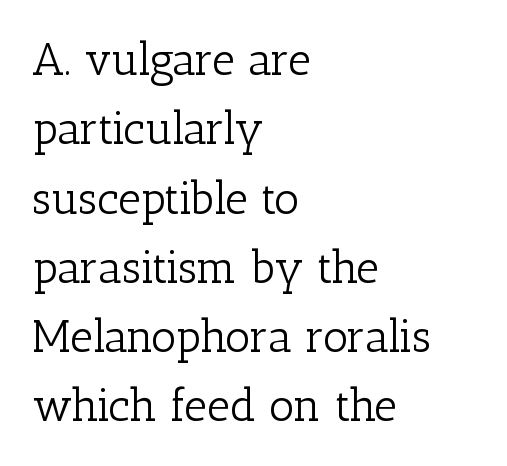
Q: Is the text bold? A: No.
Q: Is the text italic (slanted)? A: No, it is upright.
Q: Is the typeface a serif or a sans-serif typeface? A: Serif.
Q: Is the text underlined? A: No.
Q: How is the paragraph aligned? A: Left-aligned.
Q: Is the spacing between letters normal or unusually wide? A: Normal.
Q: Is the spacing between lines tight, normal or loose? A: Normal.
Q: Width (condensed, normal, or wide)? A: Normal.
Q: Stroke contrast? A: Low.
Q: x-height? A: Medium.
Q: Monospaced? A: No.
